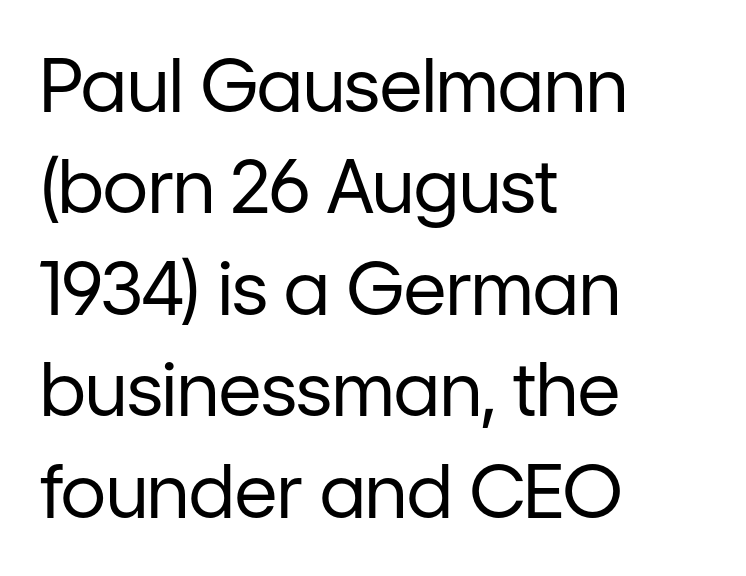
{"serif": "no", "italic": "no", "bold": "no", "weight": "regular", "width": "normal", "stroke_contrast": "low", "x_height": "medium", "monospaced": "no", "underline": "no", "align": "left", "line_spacing": "normal", "line_spacing_ratio": 1.37, "letter_spacing": "normal", "letter_spacing_em": 0.0, "glyph_px": 74}
